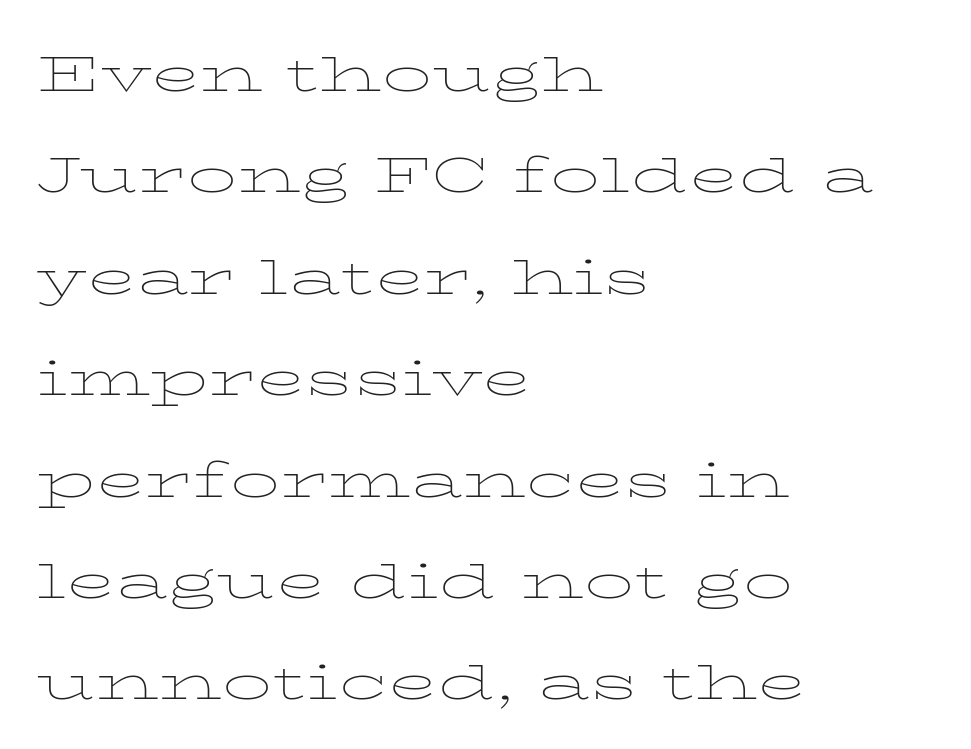
Q: Is the text bold? A: No.
Q: Is the text italic (slanted)? A: No, it is upright.
Q: Is the text underlined? A: No.
Q: How is the paragraph aligned? A: Left-aligned.
Q: Is the spacing between letters normal or unusually wide? A: Normal.
Q: Is the spacing between lines tight, normal or loose? A: Normal.
Q: Width (condensed, normal, or wide)? A: Wide.
Q: Stroke contrast? A: Low.
Q: x-height? A: Medium.
Q: Monospaced? A: No.
